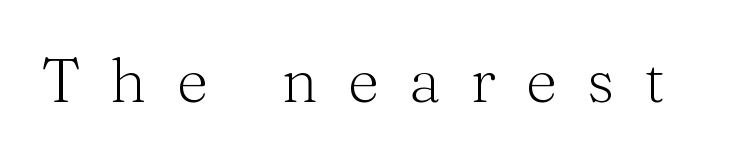
This rendering widens character spacing well past its baseline value. Letters have the restrained weight of plain body copy at most. Posture: upright roman. Think of a printed novel: that variable character pitch is what you see here. Each row of text sits above clean, open space. The rendering shows small feet on the letterforms — a serif design.
